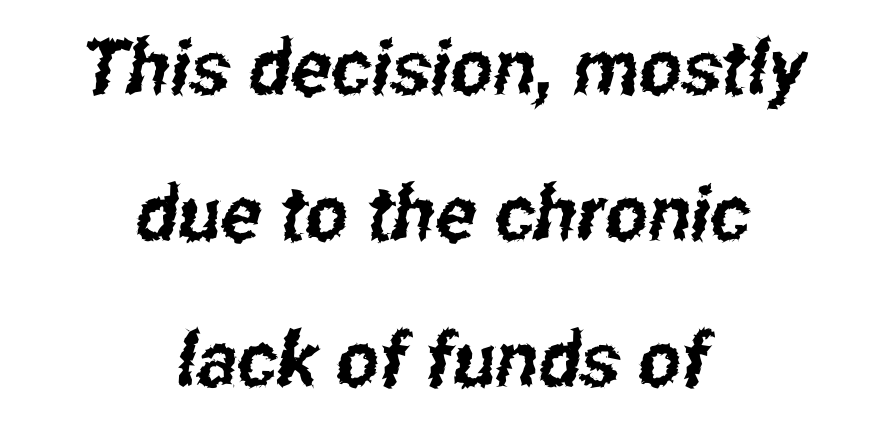
The image shows 76 px condensed sans-serif type; set centered, loose line spacing (1.92x), normal letter spacing, not underlined; low stroke contrast and a medium x-height.
